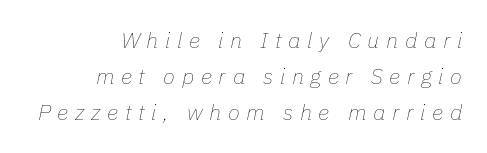
The image shows 22 px text type, italic (leaning right); set right-aligned, normal line spacing (1.64x), unusually wide letter spacing (+0.3 em), not underlined.
